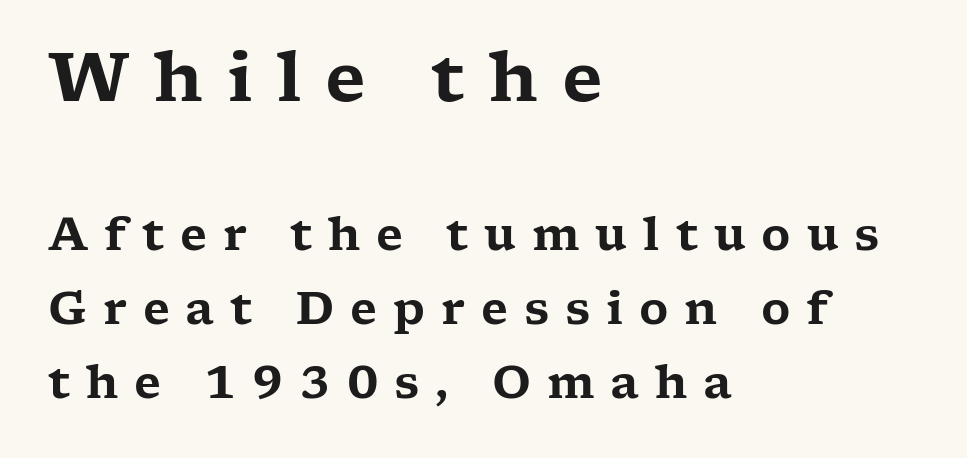
The image shows 68 px wide serif type, upright; set left-aligned, normal line spacing (1.65x), unusually wide letter spacing (+0.35 em), not underlined; the first (top) block is 1.51x larger; low stroke contrast and a medium x-height.
